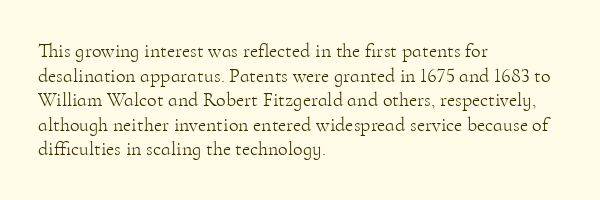
Q: Is the text bold? A: No.
Q: Is the text italic (slanted)? A: No, it is upright.
Q: Is the text underlined? A: No.
Q: How is the paragraph aligned? A: Left-aligned.
Q: Is the spacing between letters normal or unusually wide? A: Normal.
